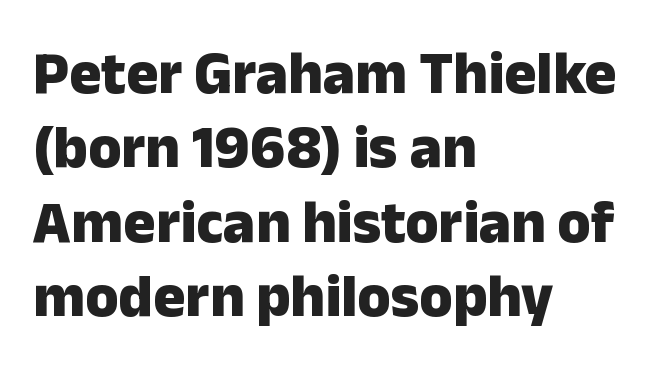
Q: Is the text bold? A: Yes.
Q: Is the text italic (slanted)? A: No, it is upright.
Q: Is the typeface a serif or a sans-serif typeface? A: Sans-serif.
Q: Is the text underlined? A: No.
Q: How is the paragraph aligned? A: Left-aligned.
Q: Is the spacing between letters normal or unusually wide? A: Normal.
Q: Width (condensed, normal, or wide)? A: Normal.
Q: Stroke contrast? A: Low.
Q: x-height? A: Medium.
Q: Monospaced? A: No.
